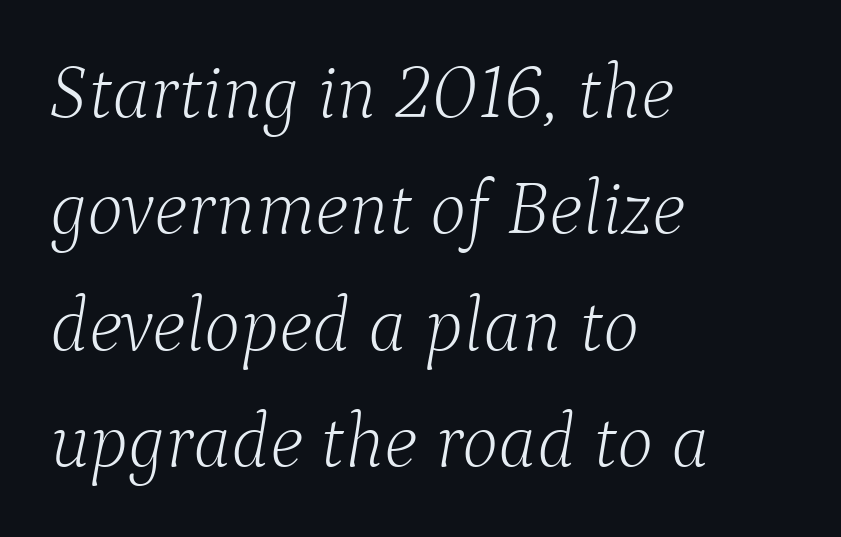
The image shows 77 px light serif type, italic (leaning right); set left-aligned, normal line spacing (1.51x), normal letter spacing, not underlined; low stroke contrast and a medium x-height.
